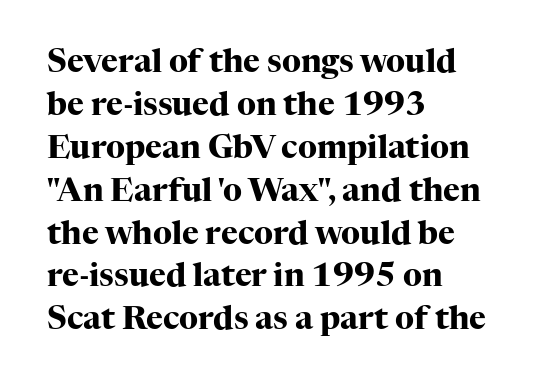
Q: Is the text bold? A: Yes.
Q: Is the text italic (slanted)? A: No, it is upright.
Q: Is the typeface a serif or a sans-serif typeface? A: Serif.
Q: Is the text underlined? A: No.
Q: How is the paragraph aligned? A: Left-aligned.
Q: Is the spacing between letters normal or unusually wide? A: Normal.
Q: Is the spacing between lines tight, normal or loose? A: Normal.
Q: Width (condensed, normal, or wide)? A: Normal.
Q: Stroke contrast? A: High.
Q: x-height? A: Medium.
Q: Monospaced? A: No.
